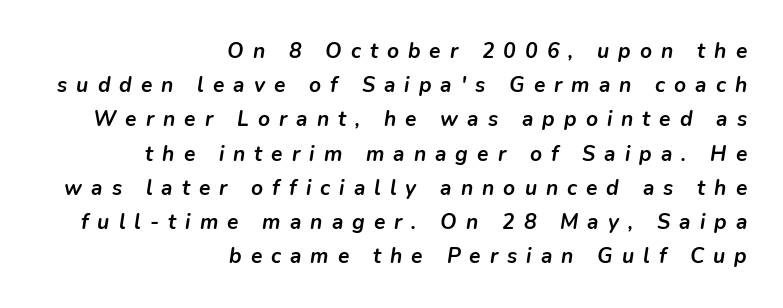
Q: Is the text bold? A: Yes.
Q: Is the text italic (slanted)? A: Yes, it leans right by about 9 degrees.
Q: Is the text underlined? A: No.
Q: How is the paragraph aligned? A: Right-aligned.
Q: Is the spacing between letters normal or unusually wide? A: Unusually wide.
Q: Is the spacing between lines tight, normal or loose? A: Normal.
